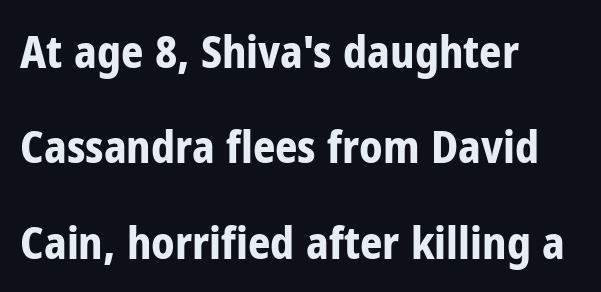
{"serif": "no", "italic": "no", "bold": "yes", "weight": "bold", "width": "condensed", "stroke_contrast": "low", "x_height": "medium", "monospaced": "no", "underline": "no", "align": "left", "line_spacing": "loose", "line_spacing_ratio": 2.17, "letter_spacing": "normal", "letter_spacing_em": 0.0, "glyph_px": 44}
